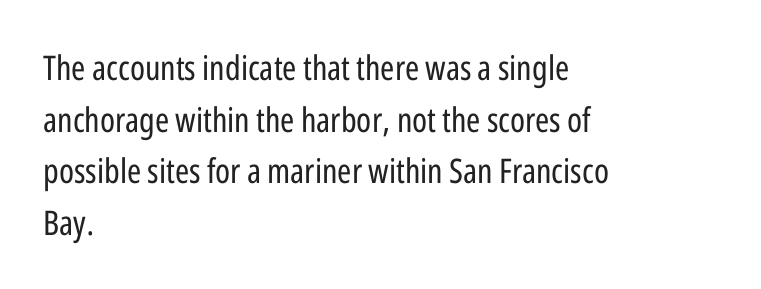
Does the leading feel generous? No, just average. The strokes carry an ordinary text weight at most. The rendering keeps characters at their native spacing. The axis of the letterforms is exactly vertical. The area under the type is left untouched. What kind of face is this? One without serifs — a sans.
